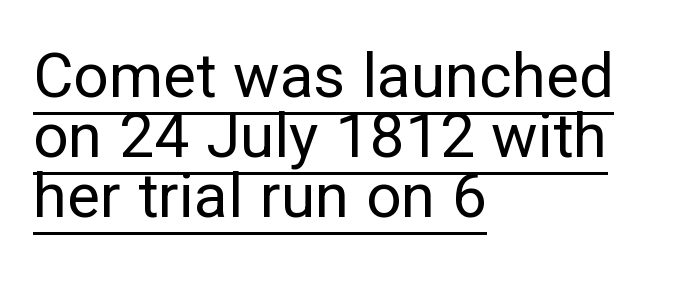
Q: Is the text bold? A: No.
Q: Is the text italic (slanted)? A: No, it is upright.
Q: Is the typeface a serif or a sans-serif typeface? A: Sans-serif.
Q: Is the text underlined? A: Yes.
Q: How is the paragraph aligned? A: Left-aligned.
Q: Is the spacing between letters normal or unusually wide? A: Normal.
Q: Is the spacing between lines tight, normal or loose? A: Tight.
Q: Width (condensed, normal, or wide)? A: Normal.
Q: Stroke contrast? A: Low.
Q: x-height? A: Medium.
Q: Monospaced? A: No.
